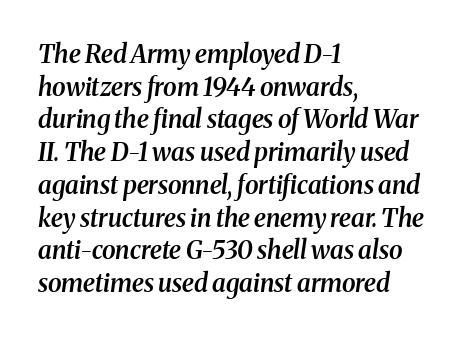
Q: Is the text bold? A: Semi-bold.
Q: Is the text italic (slanted)? A: Yes, it leans right by about 8 degrees.
Q: Is the text underlined? A: No.
Q: How is the paragraph aligned? A: Left-aligned.
Q: Is the spacing between letters normal or unusually wide? A: Normal.
Q: Is the spacing between lines tight, normal or loose? A: Normal.
